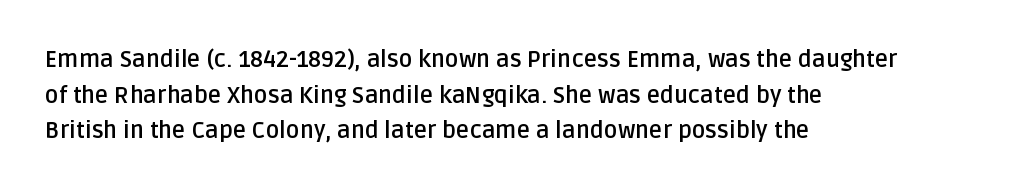
The image shows 23 px bold type, upright; set left-aligned, normal line spacing (1.55x), normal letter spacing, not underlined.
